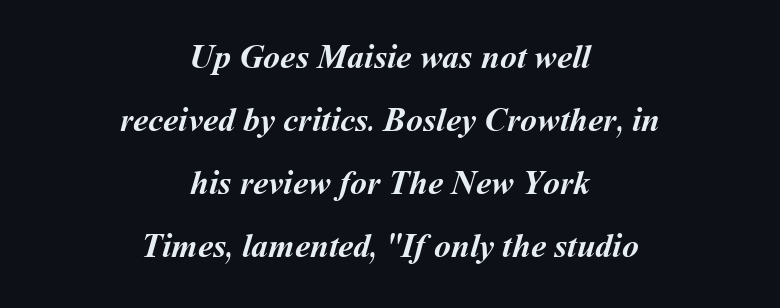
Q: Is the text bold? A: Yes.
Q: Is the text underlined? A: No.
Q: How is the paragraph aligned? A: Centered.
Q: Is the spacing between letters normal or unusually wide? A: Normal.
Q: Width (condensed, normal, or wide)? A: Normal.
Q: Stroke contrast? A: Medium.
Q: x-height? A: Medium.
Q: Monospaced? A: No.
